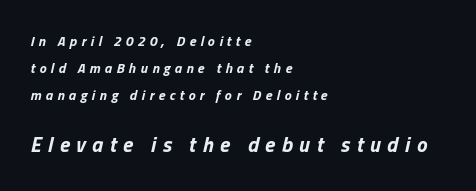
{"italic": "yes", "lean": "right", "slant_degrees": 13, "bold": "yes", "underline": "no", "align": "left", "line_spacing": "loose", "line_spacing_ratio": 1.93, "letter_spacing": "wide", "letter_spacing_em": 0.31, "larger_block": "second", "size_ratio": 1.5, "glyph_px": 21}
